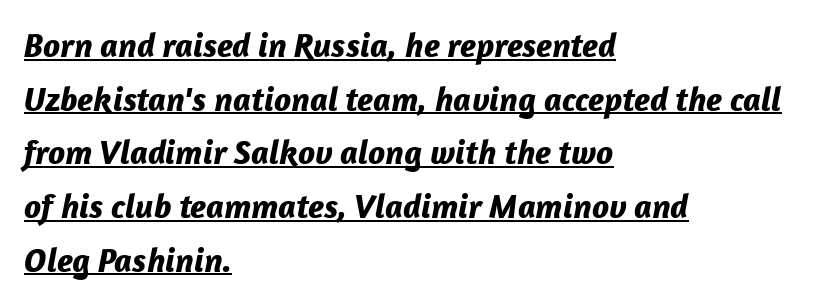
Layout note: lines flush left. Each letter keeps its own natural width here, so spacing adapts to shape. This sample carries an underscore along the baseline area. Leading: standard. Nobody touched the tracking dial on this one.
